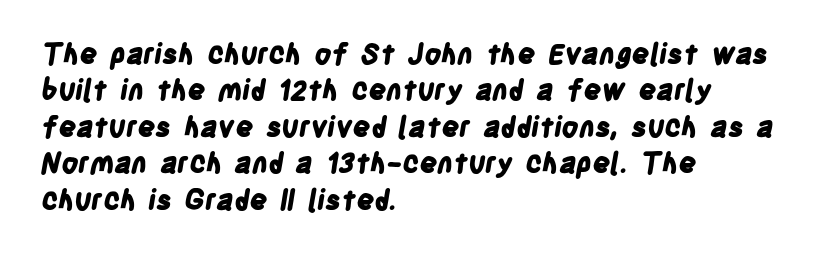
The image shows 28 px bold, condensed sans-serif type; set left-aligned, normal line spacing (1.3x), normal letter spacing, not underlined; low stroke contrast and a large x-height.
